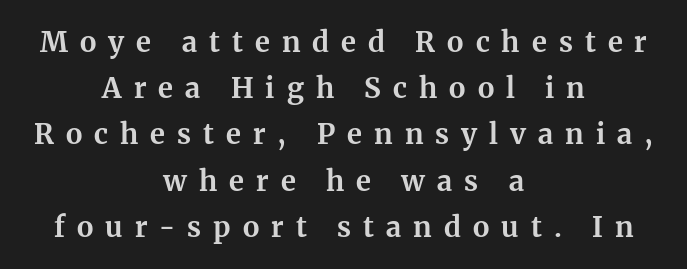
{"serif": "yes", "italic": "no", "bold": "yes", "weight": "bold", "width": "normal", "stroke_contrast": "medium", "x_height": "medium", "monospaced": "no", "underline": "no", "align": "center", "line_spacing": "normal", "line_spacing_ratio": 1.65, "letter_spacing": "wide", "letter_spacing_em": 0.43, "glyph_px": 28}
